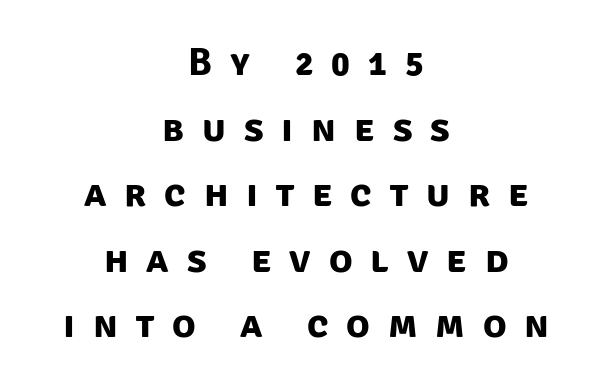
The image shows 39 px bold sans-serif type; set centered, normal line spacing (1.68x), unusually wide letter spacing (+0.46 em), not underlined; low stroke contrast and a large x-height.
